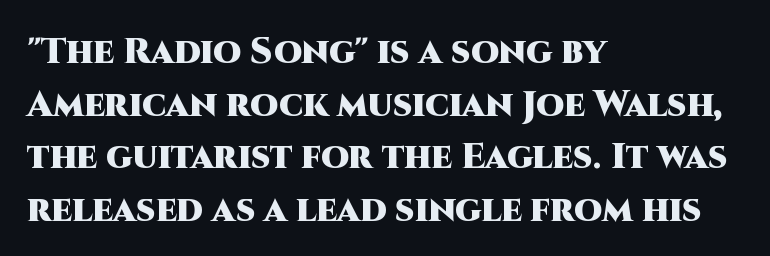
Q: Is the text bold? A: Yes.
Q: Is the text italic (slanted)? A: No, it is upright.
Q: Is the typeface a serif or a sans-serif typeface? A: Sans-serif.
Q: Is the text underlined? A: No.
Q: How is the paragraph aligned? A: Left-aligned.
Q: Is the spacing between letters normal or unusually wide? A: Normal.
Q: Is the spacing between lines tight, normal or loose? A: Normal.
Q: Width (condensed, normal, or wide)? A: Normal.
Q: Stroke contrast? A: High.
Q: x-height? A: Large.
Q: Monospaced? A: No.
